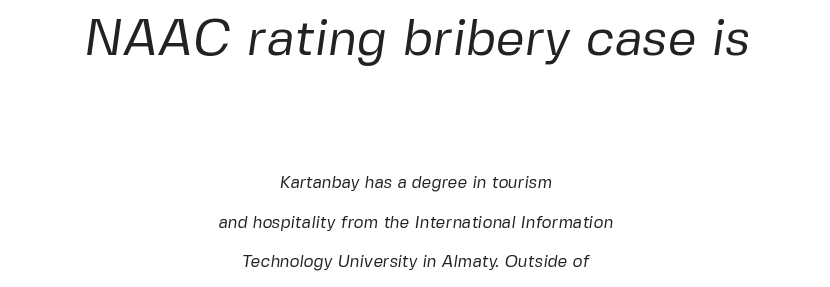
The image shows 51 px regular-weight sans-serif type; set centered, loose line spacing (2.32x), normal letter spacing, not underlined; the first (top) block is 3.0x larger; low stroke contrast and a medium x-height.
